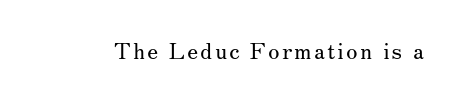
Honestly, there is no underline to notice here at all. This is roman type, the default non-slanted kind. Weight: not bold — regular or lighter.
